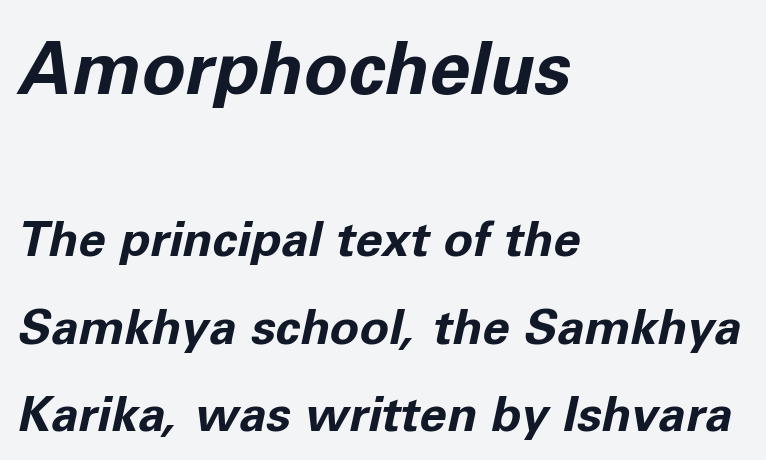
The typesetter chose a ragged-right arrangement here. The sample has been set heavy, in full bold. The rendering uses natural spacing where letterforms have individual widths. The typography opts for an oblique posture over an upright one.
